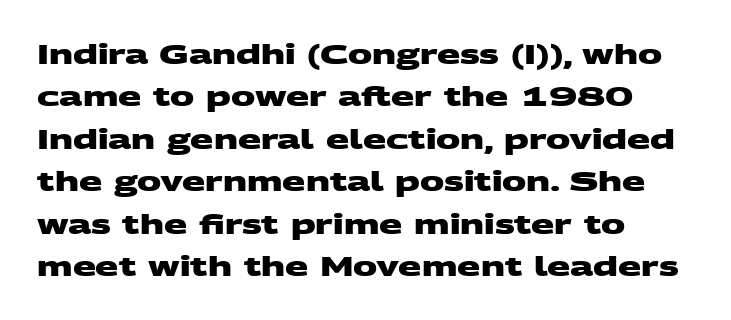
{"bold": "yes", "underline": "no", "align": "left", "line_spacing": "normal", "line_spacing_ratio": 1.57, "letter_spacing": "normal", "letter_spacing_em": 0.0, "glyph_px": 27}
